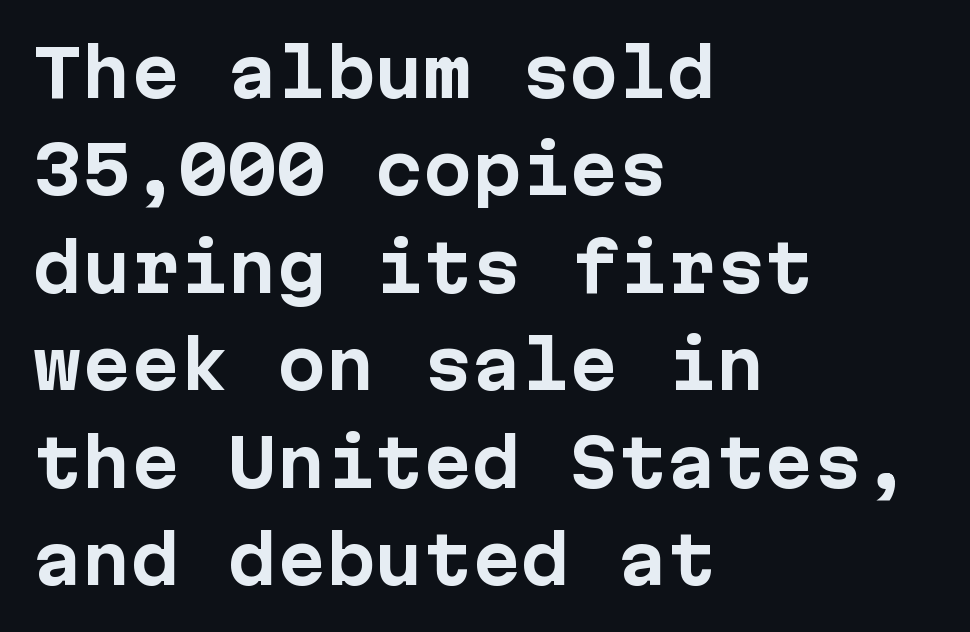
{"serif": "no", "italic": "no", "bold": "yes", "weight": "bold", "width": "normal", "stroke_contrast": "low", "x_height": "medium", "monospaced": "yes", "underline": "no", "align": "left", "line_spacing": "normal", "line_spacing_ratio": 1.5, "letter_spacing": "normal", "letter_spacing_em": 0.0, "glyph_px": 65}
